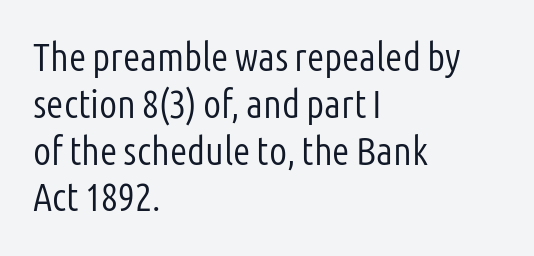
Think standard paragraph weight, or any step lighter than that. A sans-serif font was chosen for this passage. Is the letter spacing exaggerated? No — it looks like the ordinary default. This sample has the flowing, uneven cadence of proportional lettering. A roman cut, with each character standing at attention.
